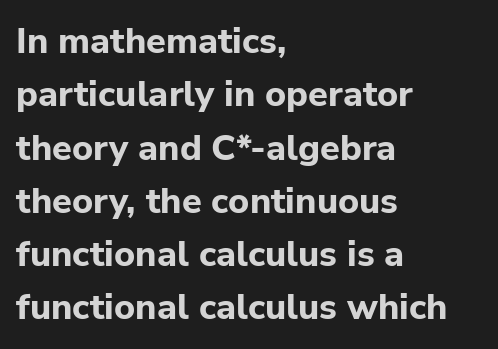
Q: Is the text bold? A: Yes.
Q: Is the text italic (slanted)? A: No, it is upright.
Q: Is the typeface a serif or a sans-serif typeface? A: Sans-serif.
Q: Is the text underlined? A: No.
Q: How is the paragraph aligned? A: Left-aligned.
Q: Is the spacing between letters normal or unusually wide? A: Normal.
Q: Is the spacing between lines tight, normal or loose? A: Normal.
Q: Width (condensed, normal, or wide)? A: Normal.
Q: Stroke contrast? A: Low.
Q: x-height? A: Medium.
Q: Monospaced? A: No.
